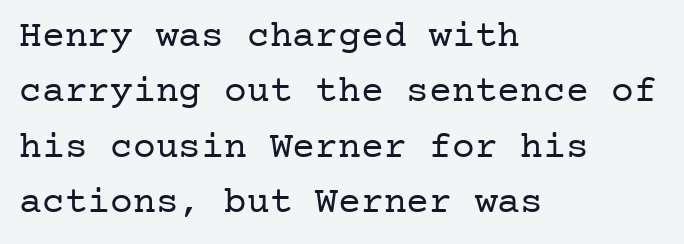
{"serif": "yes", "italic": "no", "bold": "no", "weight": "regular", "width": "normal", "stroke_contrast": "low", "x_height": "medium", "underline": "no", "align": "left", "line_spacing": "normal", "line_spacing_ratio": 1.46, "letter_spacing": "normal", "letter_spacing_em": 0.0, "glyph_px": 38}
